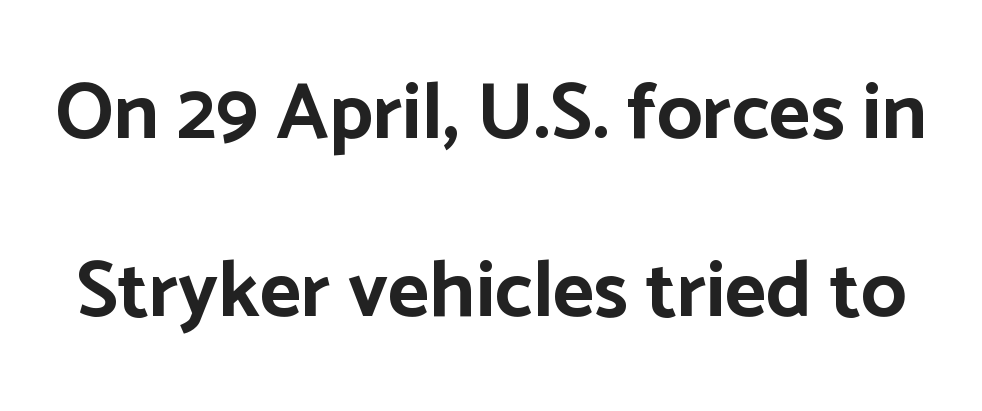
Q: Is the text bold? A: Yes.
Q: Is the text italic (slanted)? A: No, it is upright.
Q: Is the typeface a serif or a sans-serif typeface? A: Sans-serif.
Q: Is the text underlined? A: No.
Q: Is the spacing between letters normal or unusually wide? A: Normal.
Q: Is the spacing between lines tight, normal or loose? A: Loose.
Q: Width (condensed, normal, or wide)? A: Normal.
Q: Stroke contrast? A: Low.
Q: x-height? A: Medium.
Q: Monospaced? A: No.
